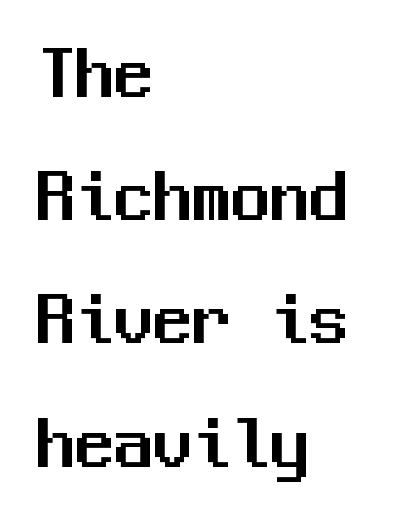
The text block is weighted toward the left margin, trailing off unevenly rightward. It's the straight-up-and-down kind of type. Between one letter and the next there's only the usual sliver of space. A typesetter would label this face a sans.
